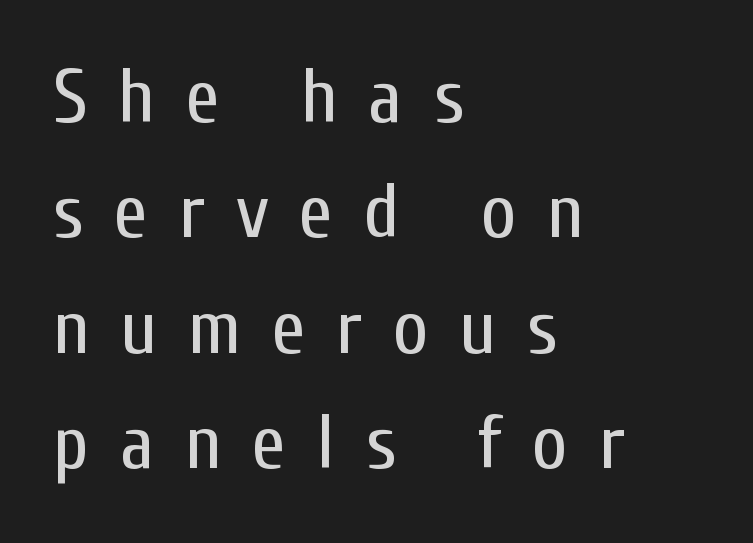
Q: Is the text bold? A: No.
Q: Is the text italic (slanted)? A: No, it is upright.
Q: Is the typeface a serif or a sans-serif typeface? A: Sans-serif.
Q: Is the text underlined? A: No.
Q: How is the paragraph aligned? A: Left-aligned.
Q: Is the spacing between letters normal or unusually wide? A: Unusually wide.
Q: Is the spacing between lines tight, normal or loose? A: Normal.
Q: Width (condensed, normal, or wide)? A: Condensed.
Q: Stroke contrast? A: Low.
Q: x-height? A: Medium.
Q: Monospaced? A: No.
